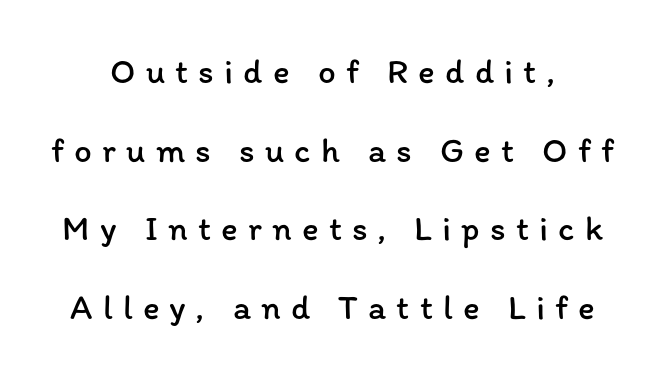
{"italic": "no", "bold": "no", "weight": "regular", "width": "normal", "stroke_contrast": "low", "x_height": "medium", "monospaced": "no", "underline": "no", "line_spacing": "loose", "line_spacing_ratio": 2.25, "letter_spacing": "wide", "letter_spacing_em": 0.29, "glyph_px": 35}
